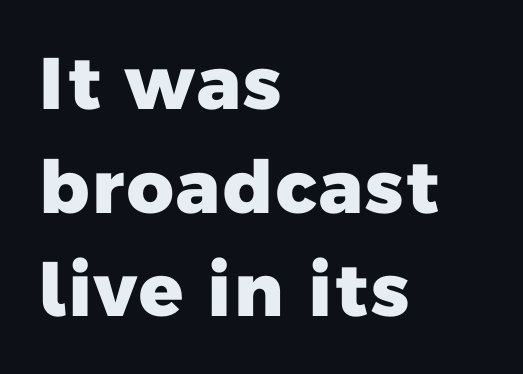
Q: Is the text bold? A: Yes.
Q: Is the typeface a serif or a sans-serif typeface? A: Sans-serif.
Q: Is the text underlined? A: No.
Q: How is the paragraph aligned? A: Left-aligned.
Q: Is the spacing between letters normal or unusually wide? A: Normal.
Q: Is the spacing between lines tight, normal or loose? A: Normal.
Q: Width (condensed, normal, or wide)? A: Normal.
Q: Stroke contrast? A: Low.
Q: x-height? A: Medium.
Q: Monospaced? A: No.
